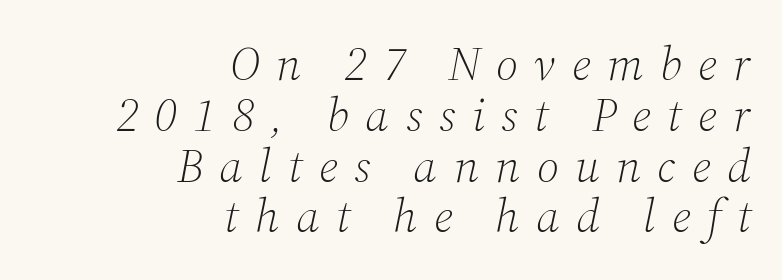
{"serif": "yes", "italic": "yes", "lean": "right", "slant_degrees": 12, "bold": "no", "weight": "light", "width": "normal", "stroke_contrast": "medium", "x_height": "medium", "monospaced": "no", "underline": "no", "align": "right", "line_spacing": "tight", "line_spacing_ratio": 1.08, "letter_spacing": "wide", "letter_spacing_em": 0.35, "glyph_px": 47}
